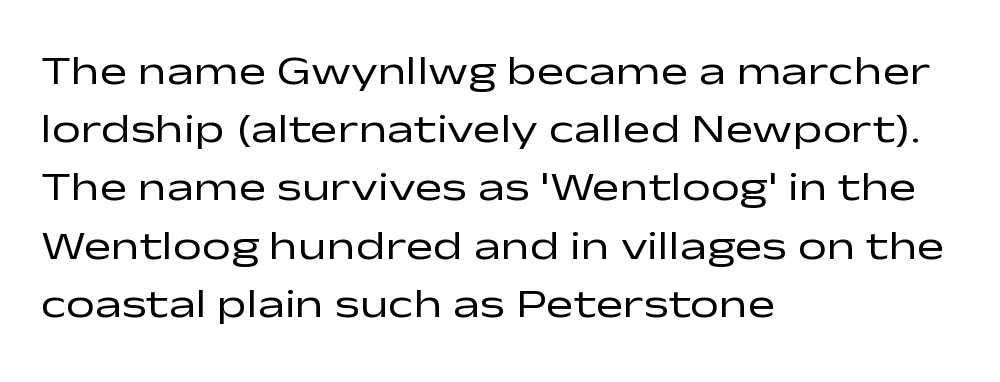
Q: Is the text bold? A: No.
Q: Is the text italic (slanted)? A: No, it is upright.
Q: Is the typeface a serif or a sans-serif typeface? A: Sans-serif.
Q: Is the text underlined? A: No.
Q: How is the paragraph aligned? A: Left-aligned.
Q: Is the spacing between letters normal or unusually wide? A: Normal.
Q: Is the spacing between lines tight, normal or loose? A: Normal.
Q: Width (condensed, normal, or wide)? A: Wide.
Q: Stroke contrast? A: Low.
Q: x-height? A: Medium.
Q: Monospaced? A: No.
